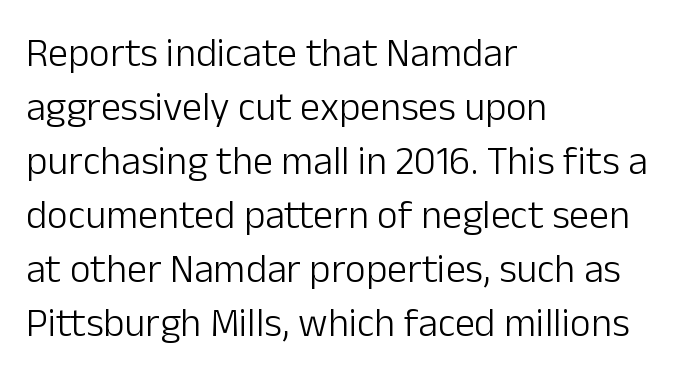
Varying glyph widths throughout — classic text-font behaviour. Unlike italic type, these characters show no tilt at all. Nothing unusual about the tracking: characters are spaced as the font intends. Letters have the restrained weight of plain body copy at most. This rendering employs a face without finishing strokes, i.e., a sans-serif.
